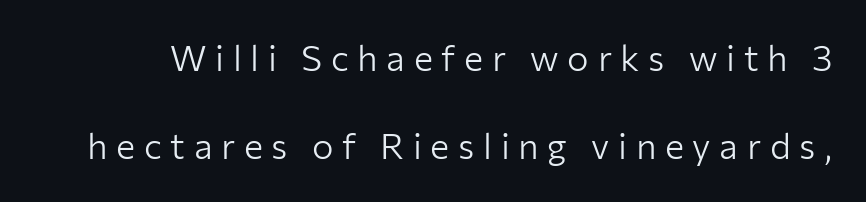
{"serif": "no", "italic": "no", "bold": "no", "weight": "light", "width": "normal", "stroke_contrast": "low", "x_height": "medium", "monospaced": "no", "underline": "no", "line_spacing": "loose", "line_spacing_ratio": 2.45, "letter_spacing": "wide", "letter_spacing_em": 0.24, "glyph_px": 36}
